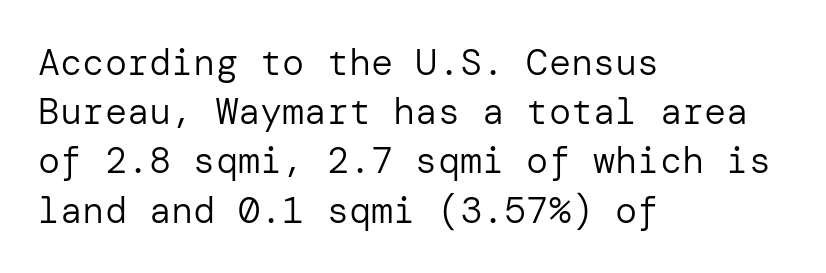
When letters stand straight like this, we call the style roman or upright. Stroke mass is kept to a normal reading level or below. Horizontal bands of white between lines are of average thickness. A sans-serif font was chosen for this passage. Which margin do the lines hug? The left one — the right edge is uneven.
